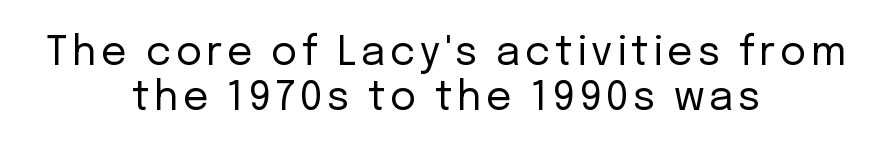
The image shows 40 px regular-weight sans-serif type, upright; set centered, tight line spacing (1.12x), not underlined; low stroke contrast and a medium x-height.
